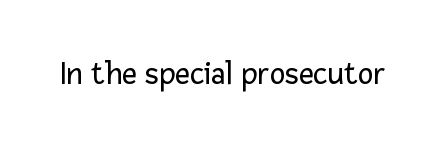
{"serif": "no", "italic": "no", "bold": "no", "weight": "regular", "width": "normal", "stroke_contrast": "low", "x_height": "medium", "monospaced": "no", "underline": "no", "letter_spacing": "normal", "letter_spacing_em": 0.0, "glyph_px": 33}
